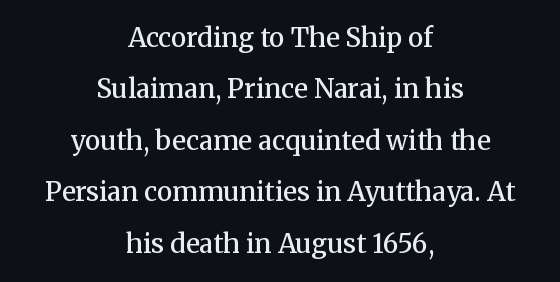
Line spacing here is loose. In CSS terms this would be text-align: center. No italicization has been applied; the sample stays upright. The string is rendered with underlining switched off.
